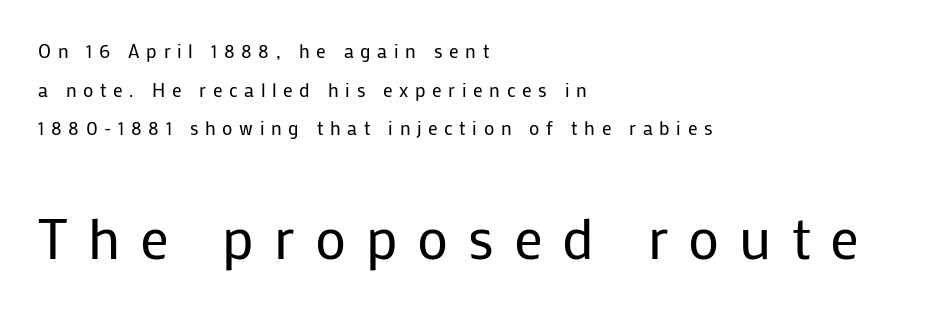
The image shows 57 px regular-weight sans-serif type, upright; set left-aligned, loose line spacing (2.03x), unusually wide letter spacing (+0.35 em), not underlined; the second (bottom) block is 3.0x larger; low stroke contrast and a medium x-height.
